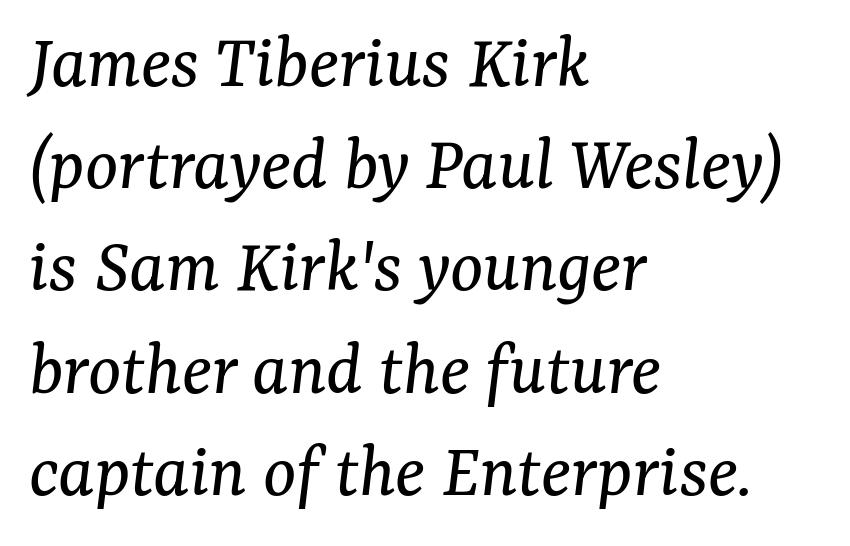
Q: Is the text bold? A: No.
Q: Is the text italic (slanted)? A: Yes, it leans right by about 7 degrees.
Q: Is the typeface a serif or a sans-serif typeface? A: Serif.
Q: Is the text underlined? A: No.
Q: How is the paragraph aligned? A: Left-aligned.
Q: Is the spacing between letters normal or unusually wide? A: Normal.
Q: Is the spacing between lines tight, normal or loose? A: Normal.
Q: Width (condensed, normal, or wide)? A: Normal.
Q: Stroke contrast? A: Medium.
Q: x-height? A: Medium.
Q: Monospaced? A: No.
